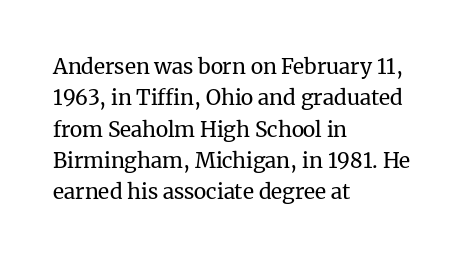
Q: Is the text bold? A: No.
Q: Is the text italic (slanted)? A: No, it is upright.
Q: Is the text underlined? A: No.
Q: How is the paragraph aligned? A: Left-aligned.
Q: Is the spacing between letters normal or unusually wide? A: Normal.
Q: Is the spacing between lines tight, normal or loose? A: Normal.
